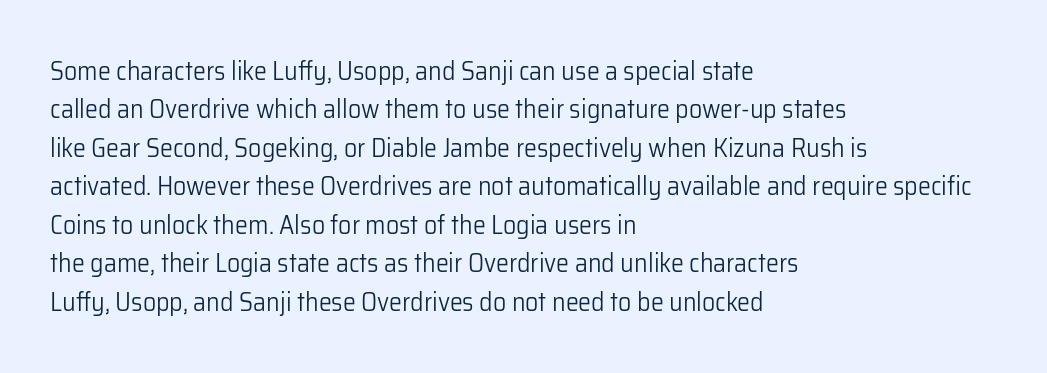
The image shows 26 px text type, upright; set left-aligned, normal line spacing (1.48x), normal letter spacing, not underlined.
